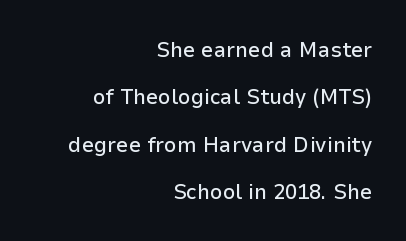
{"italic": "no", "underline": "no", "align": "right", "line_spacing": "loose", "line_spacing_ratio": 2.15, "letter_spacing": "normal", "letter_spacing_em": 0.0, "glyph_px": 22}
